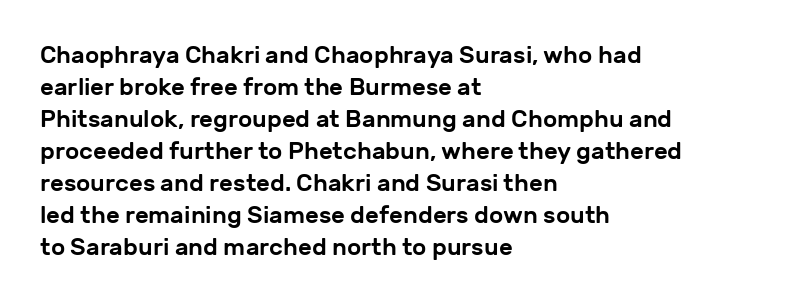
Q: Is the text italic (slanted)? A: No, it is upright.
Q: Is the text underlined? A: No.
Q: How is the paragraph aligned? A: Left-aligned.
Q: Is the spacing between letters normal or unusually wide? A: Normal.
Q: Is the spacing between lines tight, normal or loose? A: Normal.
